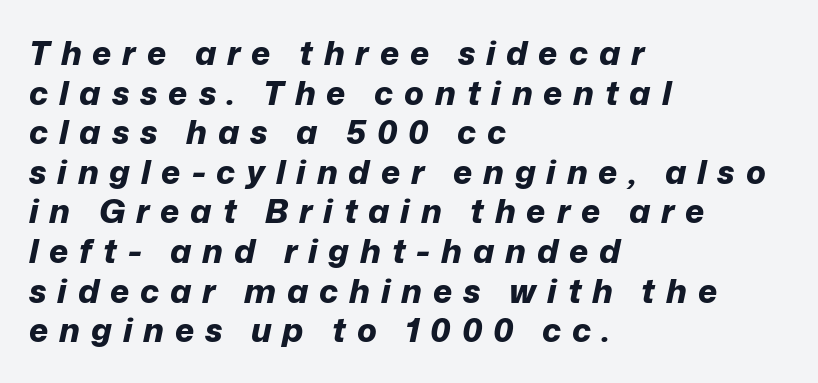
Characters follow at a spacing far wider than the type designer built in. Note the varied advance widths — an 'i' is clearly narrower than an 'm'. This sample is left-justified, so line endings fall wherever the words run out. Its strokes are broad and dark, the hallmark of bold type. Any mark beneath the type? The region is blank. Observe the lean: these are italic letterforms.
